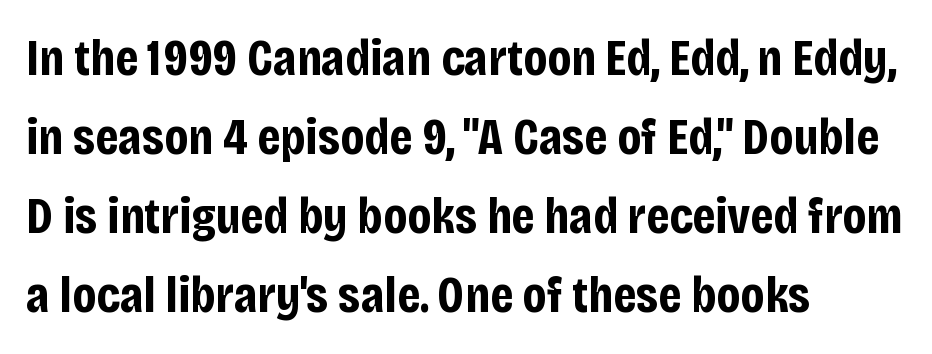
The image shows 52 px bold, condensed sans-serif type, upright; set left-aligned, normal line spacing (1.52x), normal letter spacing, not underlined; low stroke contrast and a large x-height.
